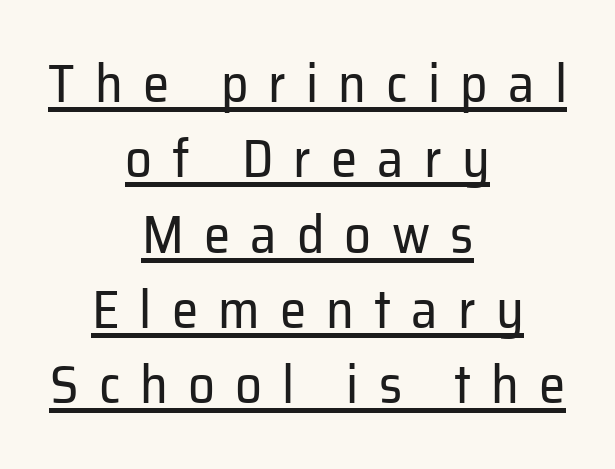
No feet cap the strokes, marking this as sans-serif type. Neither beginnings nor endings align; midpoints do. Observe the wide spacing: letters keep a clear distance from each other. Spacing verdict: proportional, widths tailored to each character.
